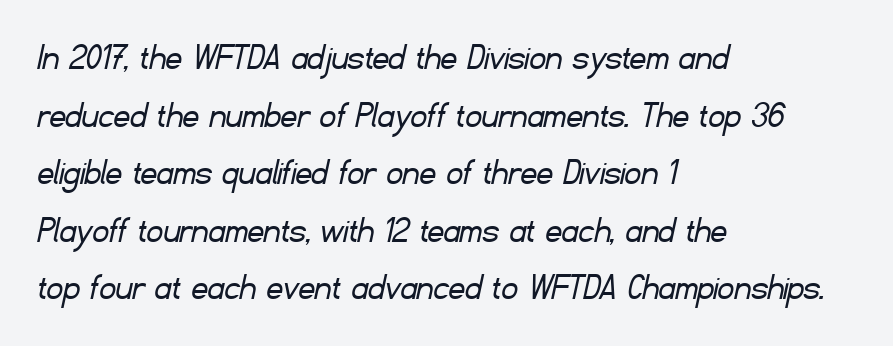
Q: Is the text bold? A: No.
Q: Is the typeface a serif or a sans-serif typeface? A: Sans-serif.
Q: Is the text underlined? A: No.
Q: How is the paragraph aligned? A: Left-aligned.
Q: Is the spacing between letters normal or unusually wide? A: Normal.
Q: Is the spacing between lines tight, normal or loose? A: Normal.
Q: Width (condensed, normal, or wide)? A: Normal.
Q: Stroke contrast? A: Low.
Q: x-height? A: Small.
Q: Monospaced? A: No.
